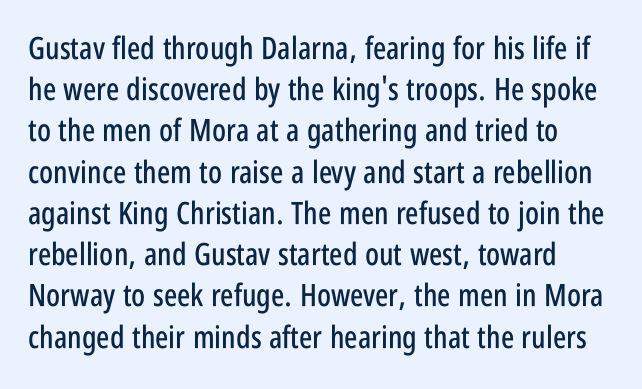
Q: Is the text italic (slanted)? A: No, it is upright.
Q: Is the typeface a serif or a sans-serif typeface? A: Sans-serif.
Q: Is the text underlined? A: No.
Q: Is the spacing between letters normal or unusually wide? A: Normal.
Q: Is the spacing between lines tight, normal or loose? A: Normal.
Q: Width (condensed, normal, or wide)? A: Condensed.
Q: Stroke contrast? A: Low.
Q: x-height? A: Large.
Q: Monospaced? A: No.
